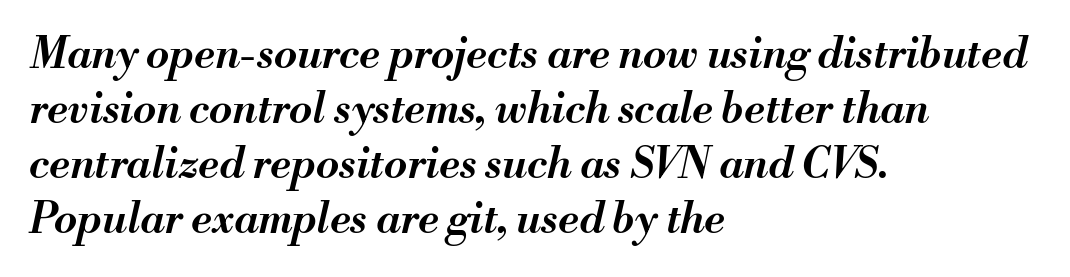
Descenders are the only things crossing below the line. The letters are semibold — heavier than regular but short of a full bold. The glyphs look as if they've been sheared to an angle. Line spacing here is normal. Is this a fixed-width face? No — the glyphs have proportional, varying widths.
